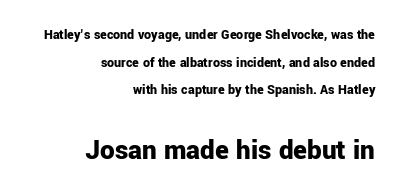
{"serif": "no", "italic": "no", "bold": "yes", "weight": "bold", "width": "normal", "stroke_contrast": "low", "x_height": "medium", "monospaced": "no", "underline": "no", "align": "right", "line_spacing": "loose", "line_spacing_ratio": 1.98, "letter_spacing": "normal", "letter_spacing_em": 0.0, "larger_block": "second", "size_ratio": 2.07, "glyph_px": 29}
